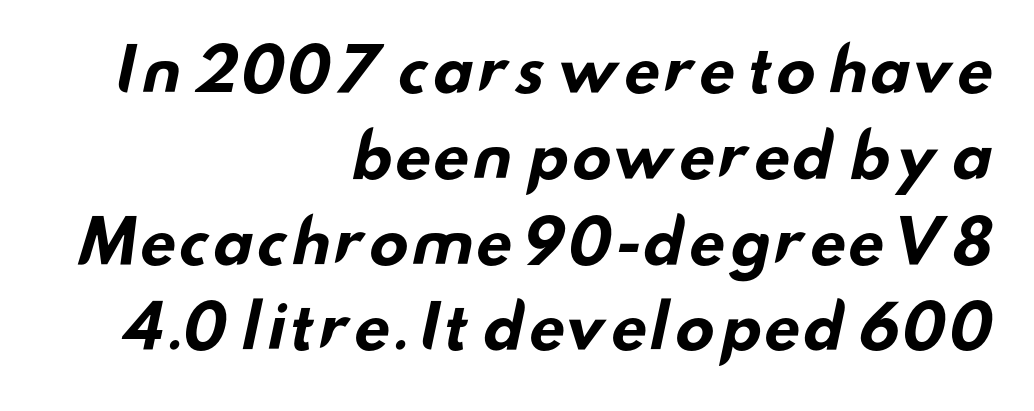
The passage shown is typeset with a sans-serif family. The gap between lines stays unmarked. Glyph-to-glyph distance matches everyday printed text. This sample has the flowing, uneven cadence of proportional lettering. Weight: bold.
